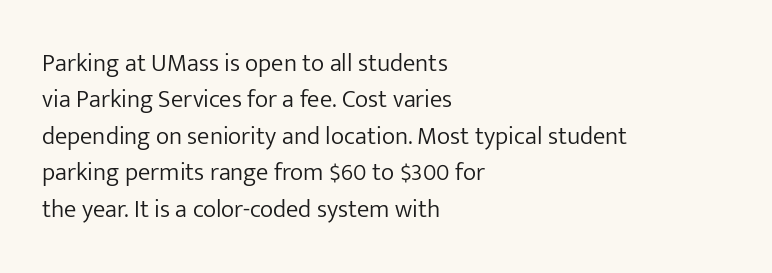
The image shows 25 px text type, upright; set left-aligned, normal line spacing (1.46x), normal letter spacing, not underlined.
